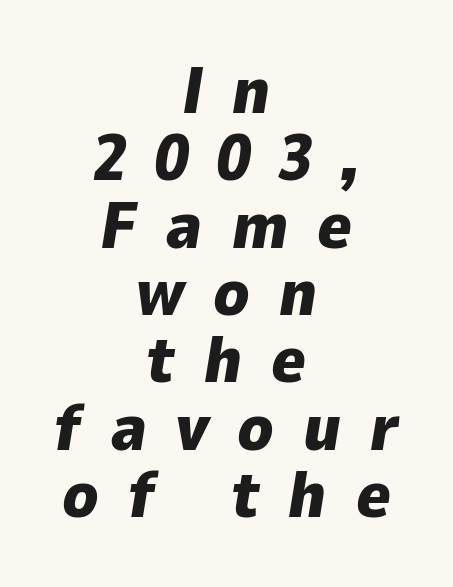
In CSS terms this would be text-align: center. The rendering uses a bold face; every stroke is thick and dark. Style check: oblique. The baseline area is clear. In terms of letterspacing, this is a distinctly airy, spread setting. Varying glyph widths throughout — classic text-font behaviour.
